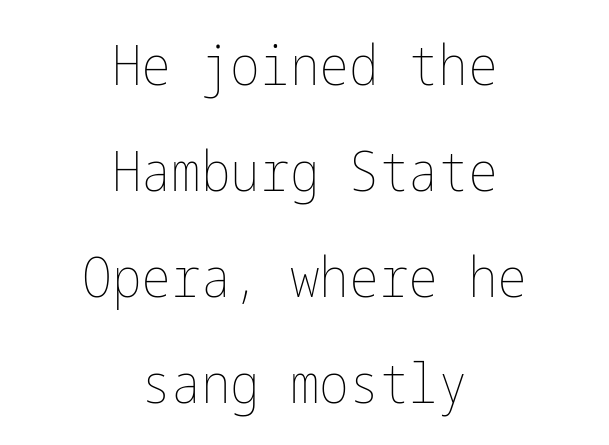
The image shows 56 px thin, condensed type, upright; set centered, line spacing 1.89x, normal letter spacing, not underlined; low stroke contrast and a medium x-height.
